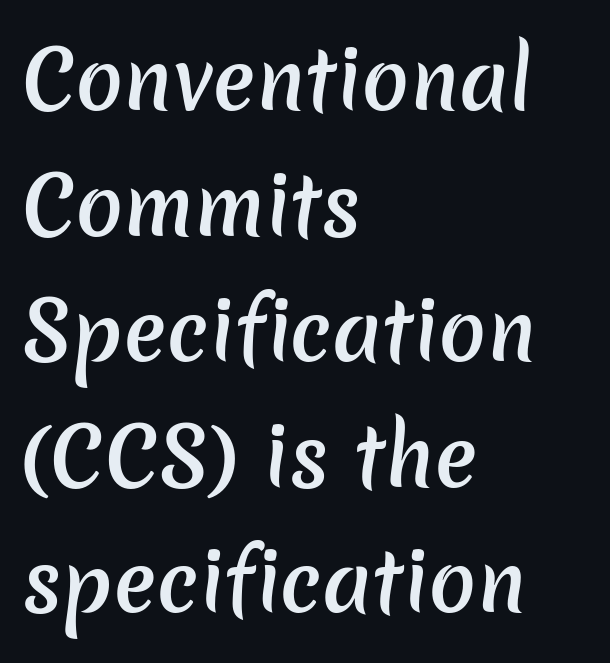
Q: Is the text bold? A: Semi-bold.
Q: Is the typeface a serif or a sans-serif typeface? A: Sans-serif.
Q: Is the text underlined? A: No.
Q: How is the paragraph aligned? A: Left-aligned.
Q: Is the spacing between letters normal or unusually wide? A: Normal.
Q: Is the spacing between lines tight, normal or loose? A: Normal.
Q: Width (condensed, normal, or wide)? A: Normal.
Q: Stroke contrast? A: Low.
Q: x-height? A: Medium.
Q: Monospaced? A: No.
